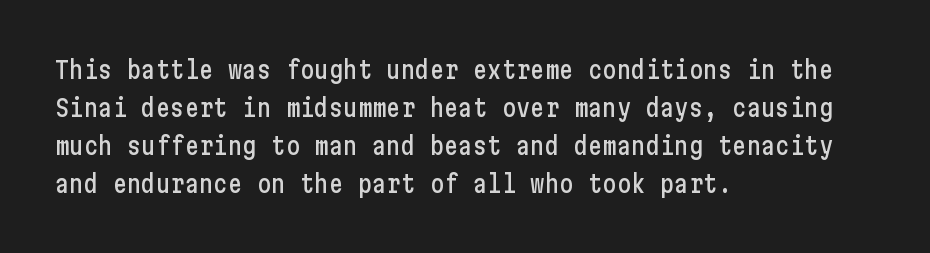
The image shows 24 px text type, upright; set left-aligned, normal line spacing (1.58x), normal letter spacing, not underlined.
